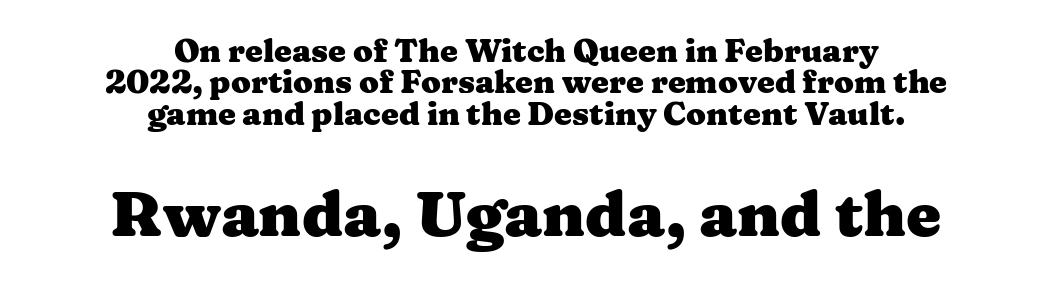
The image shows 63 px heavy, wide serif type, upright; set centered, tight line spacing (0.98x), normal letter spacing, not underlined; the second (bottom) block is 1.97x larger; medium stroke contrast and a medium x-height.
